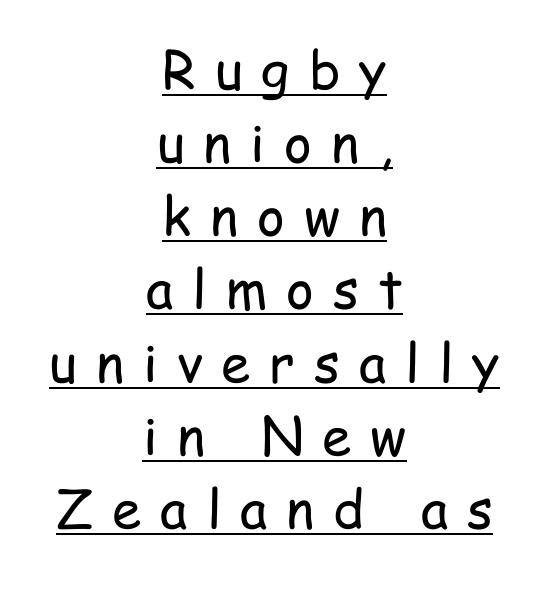
The image shows 53 px regular-weight, condensed sans-serif type, upright; set centered, normal line spacing (1.38x), unusually wide letter spacing (+0.36 em), underlined; low stroke contrast and a medium x-height.
